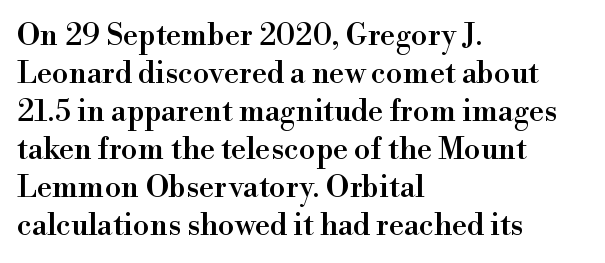
Q: Is the text italic (slanted)? A: No, it is upright.
Q: Is the typeface a serif or a sans-serif typeface? A: Serif.
Q: Is the text underlined? A: No.
Q: How is the paragraph aligned? A: Left-aligned.
Q: Is the spacing between letters normal or unusually wide? A: Normal.
Q: Is the spacing between lines tight, normal or loose? A: Normal.
Q: Width (condensed, normal, or wide)? A: Normal.
Q: x-height? A: Small.
Q: Monospaced? A: No.
